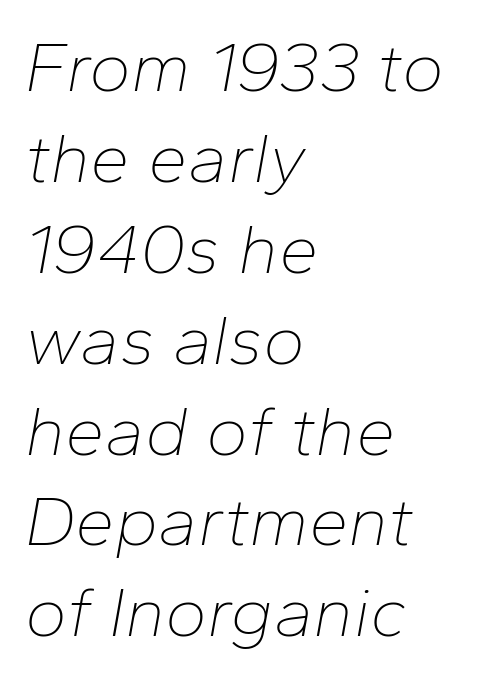
Q: Is the text bold? A: No.
Q: Is the text italic (slanted)? A: Yes, it leans right by about 10 degrees.
Q: Is the text underlined? A: No.
Q: How is the paragraph aligned? A: Left-aligned.
Q: Is the spacing between letters normal or unusually wide? A: Normal.
Q: Is the spacing between lines tight, normal or loose? A: Normal.
Q: Width (condensed, normal, or wide)? A: Normal.
Q: Stroke contrast? A: Low.
Q: x-height? A: Medium.
Q: Monospaced? A: No.
